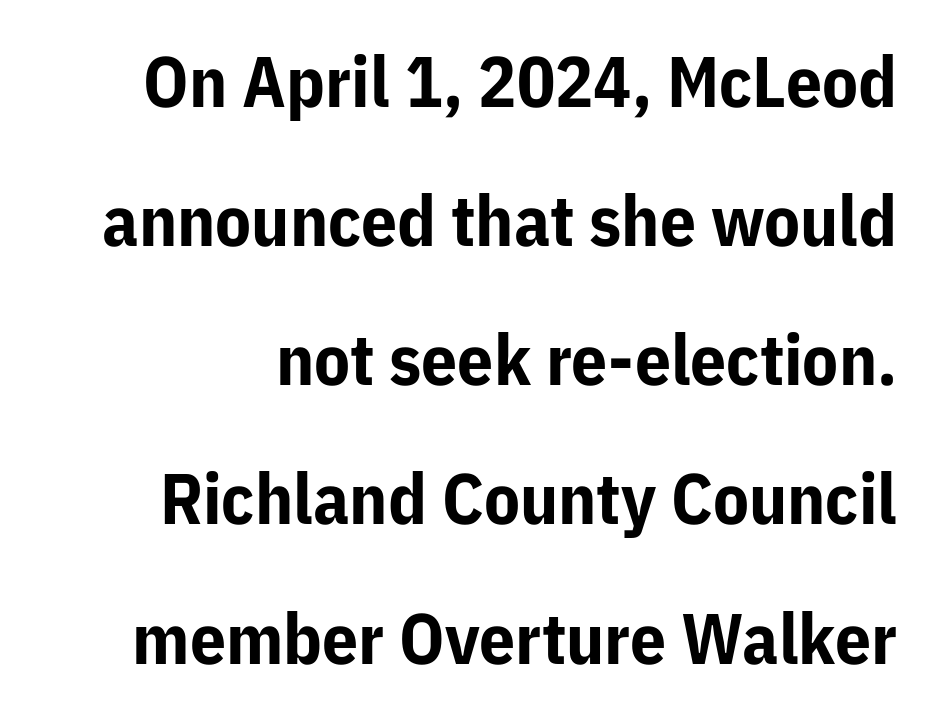
Q: Is the text bold? A: Yes.
Q: Is the text italic (slanted)? A: No, it is upright.
Q: Is the typeface a serif or a sans-serif typeface? A: Sans-serif.
Q: Is the text underlined? A: No.
Q: Is the spacing between letters normal or unusually wide? A: Normal.
Q: Is the spacing between lines tight, normal or loose? A: Loose.
Q: Width (condensed, normal, or wide)? A: Normal.
Q: Stroke contrast? A: Low.
Q: x-height? A: Medium.
Q: Monospaced? A: No.
